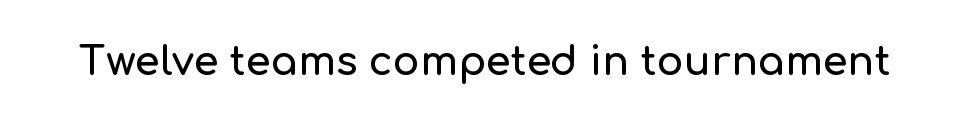
The image shows 40 px sans-serif type, upright; set normal letter spacing, not underlined; low stroke contrast and a medium x-height.
